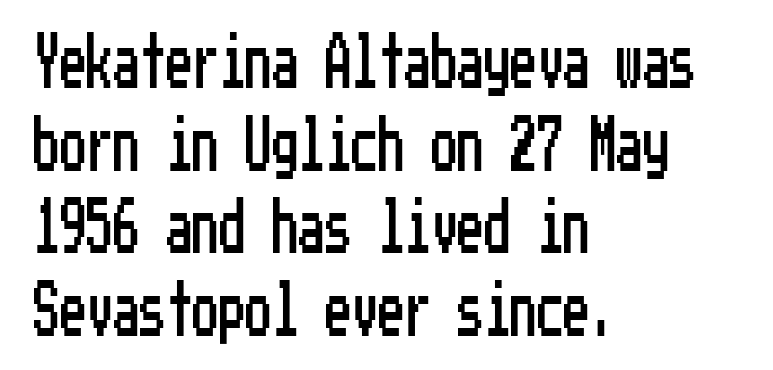
{"serif": "no", "italic": "no", "width": "condensed", "stroke_contrast": "low", "x_height": "medium", "underline": "no", "align": "left", "line_spacing": "normal", "line_spacing_ratio": 1.56, "letter_spacing": "normal", "letter_spacing_em": 0.0, "glyph_px": 53}
